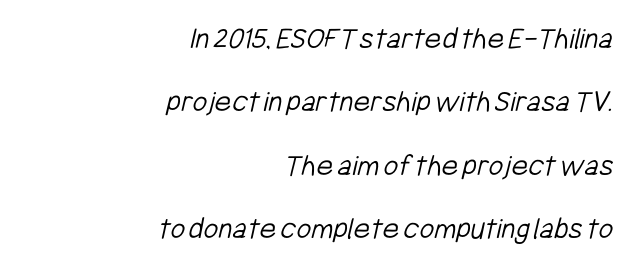
The image shows 32 px light, condensed sans-serif type; set right-aligned, loose line spacing (1.98x), normal letter spacing, not underlined; low stroke contrast and a medium x-height.
